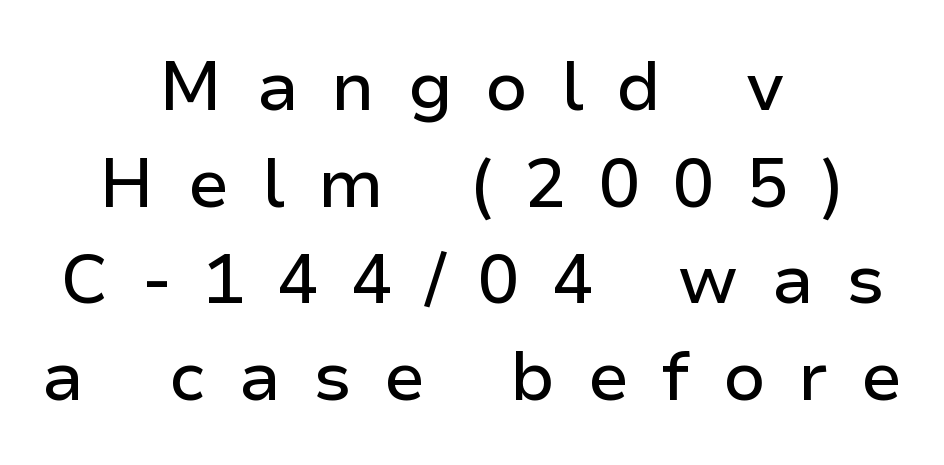
The image shows 69 px sans-serif type, upright; set centered, normal line spacing (1.4x), unusually wide letter spacing (+0.47 em), not underlined; low stroke contrast and a medium x-height.
